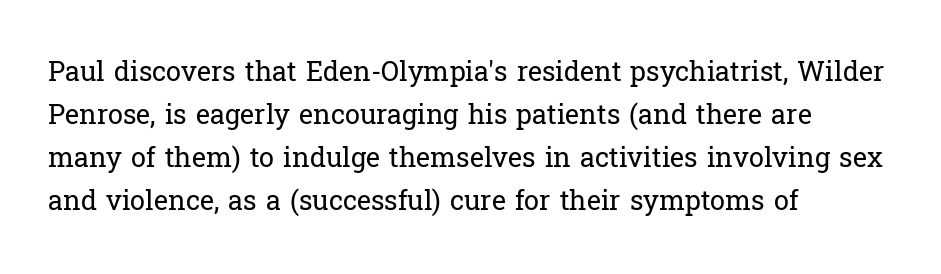
Line beginnings align vertically; line endings do not. Quick note: not italic, upright. No chunkiness to these letters — they're not bold. Default kerning and tracking; the words read as compact shapes.
